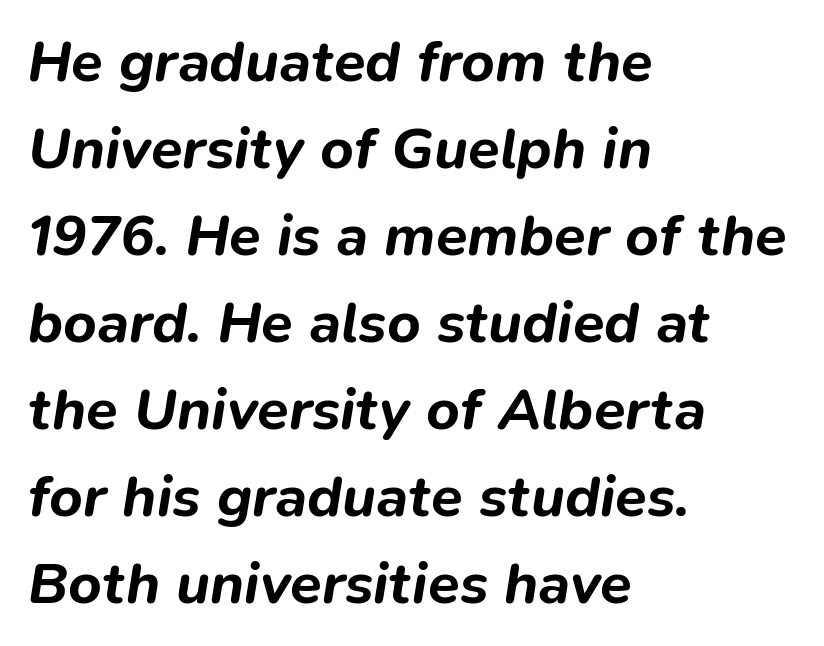
Q: Is the text bold? A: Yes.
Q: Is the text italic (slanted)? A: Yes, it leans right by about 9 degrees.
Q: Is the text underlined? A: No.
Q: How is the paragraph aligned? A: Left-aligned.
Q: Is the spacing between letters normal or unusually wide? A: Normal.
Q: Is the spacing between lines tight, normal or loose? A: Normal.
Q: Width (condensed, normal, or wide)? A: Normal.
Q: Stroke contrast? A: Low.
Q: x-height? A: Medium.
Q: Monospaced? A: No.
